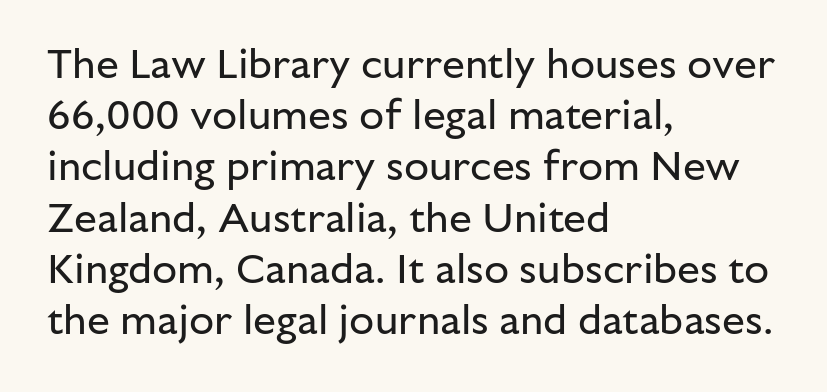
Spacing verdict: proportional, widths tailored to each character. No italicization has been applied; the sample stays upright. The zone under the glyphs is completely vacant. Compared with a typical body face, this is equally light or lighter still. The type family on display is of the sans-serif kind.
